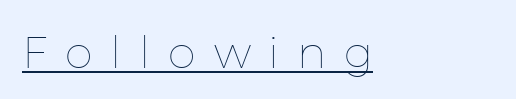
{"italic": "no", "bold": "no", "weight": "thin", "width": "normal", "stroke_contrast": "low", "x_height": "medium", "monospaced": "no", "underline": "yes", "align": "left", "letter_spacing": "wide", "letter_spacing_em": 0.4, "glyph_px": 45}
